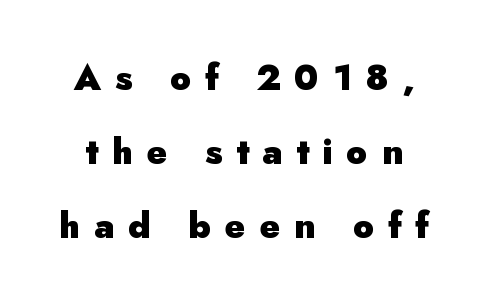
Q: Is the text bold? A: Yes.
Q: Is the text italic (slanted)? A: No, it is upright.
Q: Is the typeface a serif or a sans-serif typeface? A: Sans-serif.
Q: Is the text underlined? A: No.
Q: Is the spacing between letters normal or unusually wide? A: Unusually wide.
Q: Is the spacing between lines tight, normal or loose? A: Loose.
Q: Width (condensed, normal, or wide)? A: Normal.
Q: Stroke contrast? A: Low.
Q: x-height? A: Small.
Q: Monospaced? A: No.
